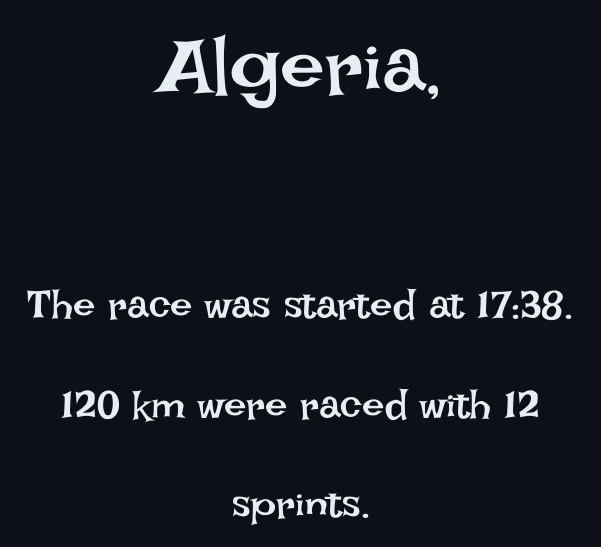
The image shows 80 px regular-weight type, upright; set centered, loose line spacing (2.49x), normal letter spacing, not underlined; the first (top) block is 2.0x larger; low stroke contrast and a large x-height.
